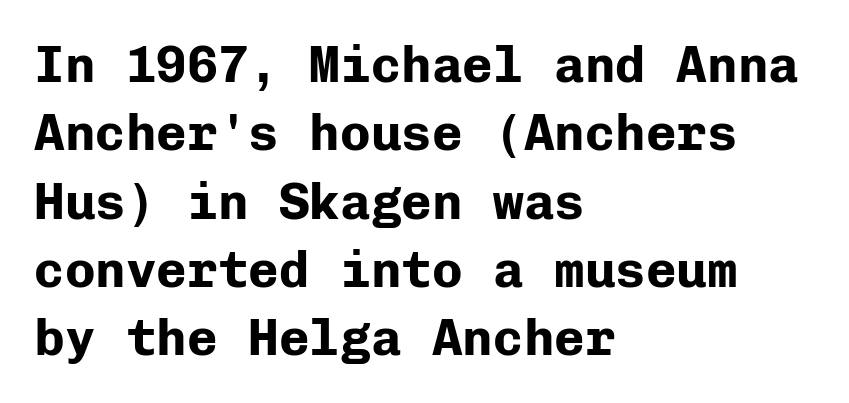
The lines sit at an ordinary, default distance from one another. Layout note: lines flush left. Set as a true bold cut, around the 700 mark. Letters rest on an invisible, unmarked baseline. Spacing between characters is what you'd get straight out of the box. Upright lettering throughout.
